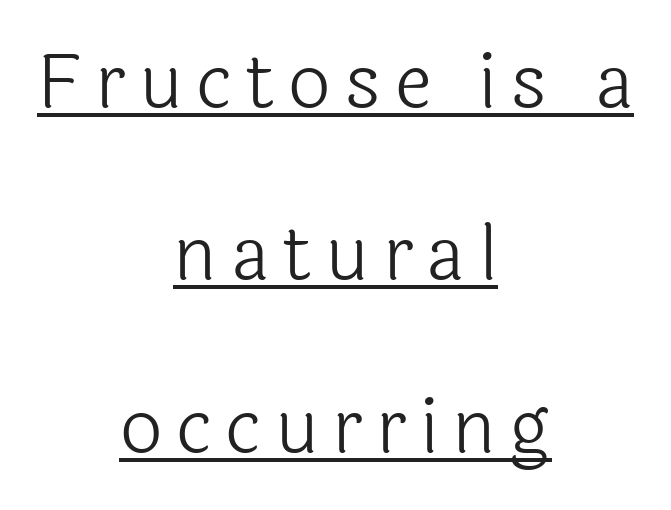
{"serif": "no", "italic": "no", "bold": "no", "weight": "light", "width": "normal", "x_height": "medium", "monospaced": "no", "underline": "yes", "align": "center", "line_spacing": "loose", "line_spacing_ratio": 2.3, "glyph_px": 75}
